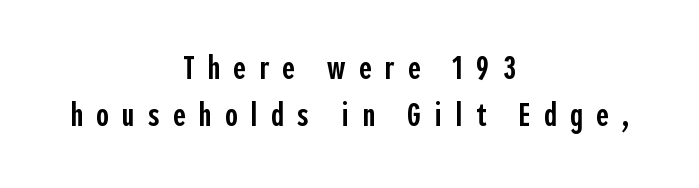
As a designer I'd log this as weight 600, semibold. The rows are spaced the way most documents space them. Italic? Not at all — the glyphs are vertical. Letterform terminals end flat and unadorned throughout the passage.
